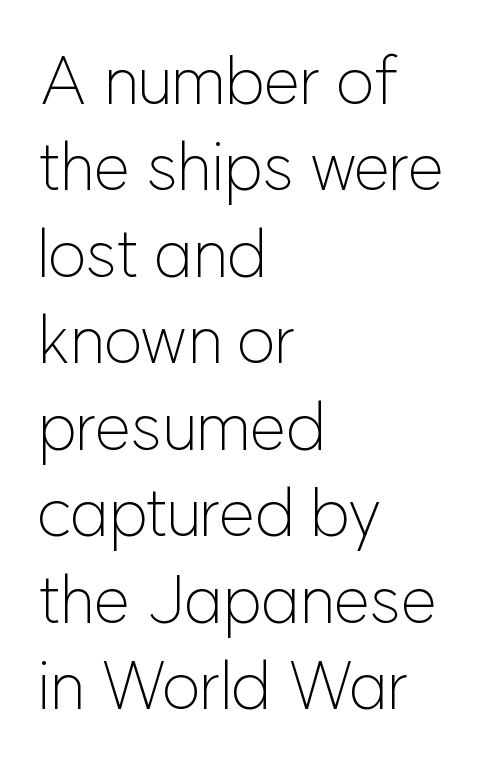
The image shows 66 px light sans-serif type, upright; set left-aligned, normal line spacing (1.31x), normal letter spacing, not underlined; low stroke contrast and a medium x-height.
